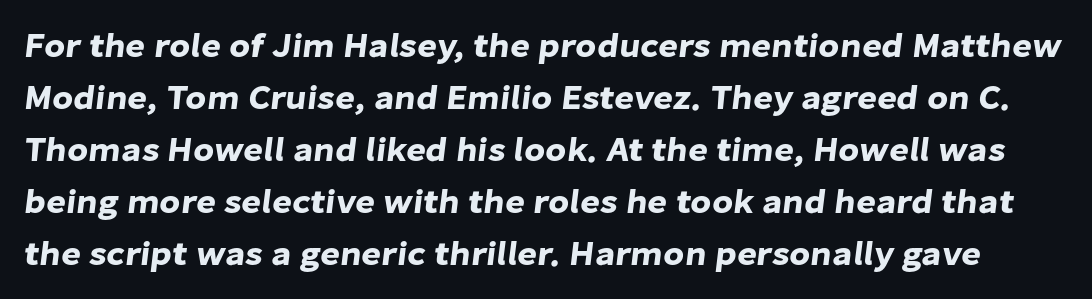
This block has exactly the height ordinary leading produces. The letters advance in unequal steps, a hallmark of proportional type. This sample uses a sans-serif face. Is the letter spacing exaggerated? No — it looks like the ordinary default. The string is rendered with underlining switched off.
